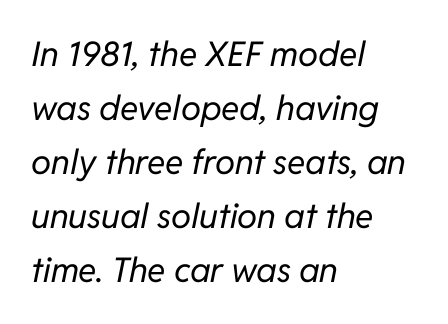
Q: Is the text bold? A: No.
Q: Is the text italic (slanted)? A: Yes, it leans right by about 11 degrees.
Q: Is the text underlined? A: No.
Q: How is the paragraph aligned? A: Left-aligned.
Q: Is the spacing between letters normal or unusually wide? A: Normal.
Q: Is the spacing between lines tight, normal or loose? A: Normal.
Q: Width (condensed, normal, or wide)? A: Normal.
Q: Stroke contrast? A: Low.
Q: x-height? A: Medium.
Q: Monospaced? A: No.
